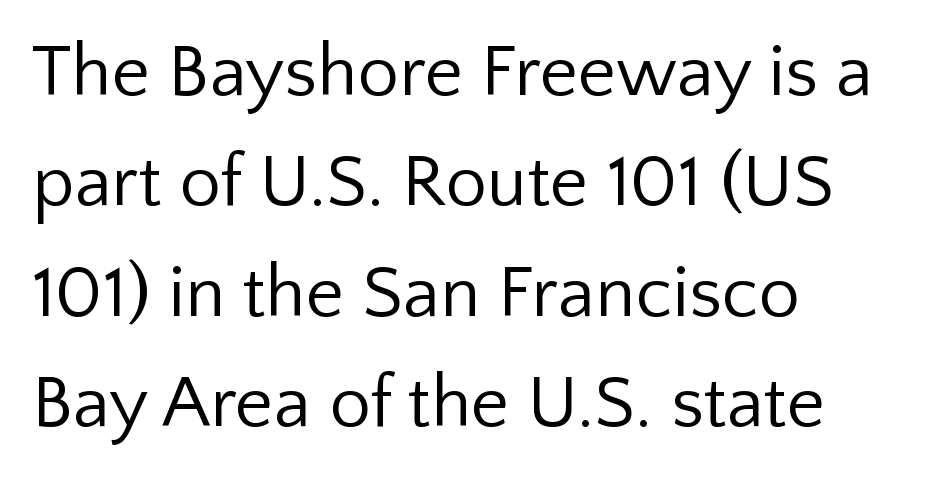
Look at the tracking — it's just the regular setting, nothing added. The line-height multiplier appears to be the usual default. Is there any slant? The stems are plumb. Typeset ragged right — the left edge is the straight one. The words here are not underlined. The rendering shows plain stroke endings on the letterforms — a sans-serif design.
